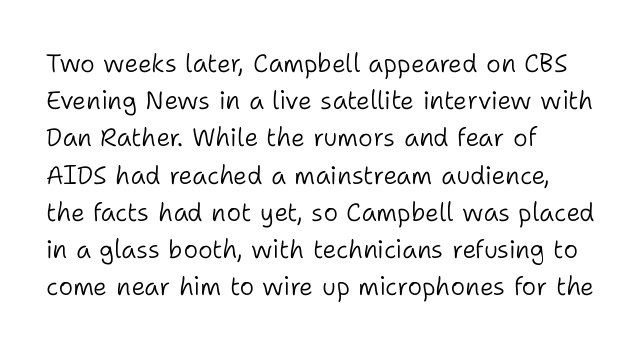
{"italic": "no", "bold": "no", "underline": "no", "align": "left", "line_spacing": "normal", "line_spacing_ratio": 1.49, "letter_spacing": "normal", "letter_spacing_em": 0.0, "glyph_px": 25}
